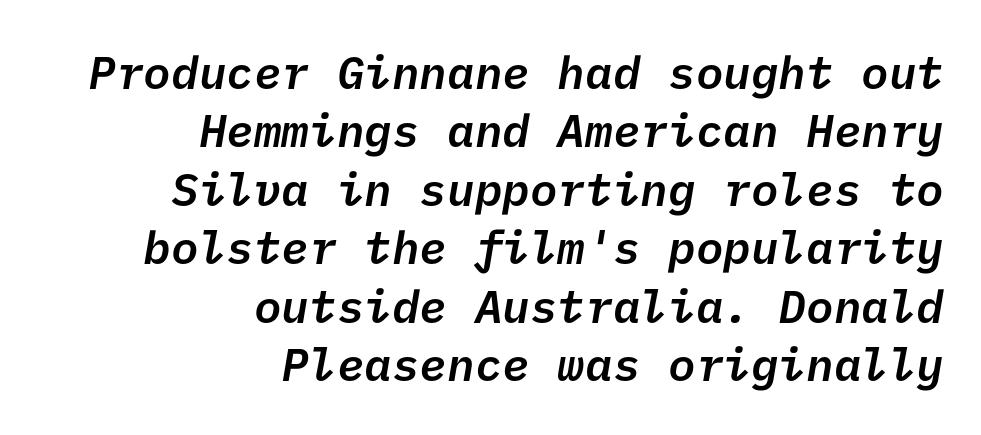
In terms of letterspacing, this is plain default setting. The letters carry no serifs — their stems end cleanly without finishing strokes. Does the weight exceed regular? Yes, but only to semibold. One glance says typical: line gaps are just what's usual. Short and long lines alike share a common ending point at right. Letters rest on an invisible, unmarked baseline.
